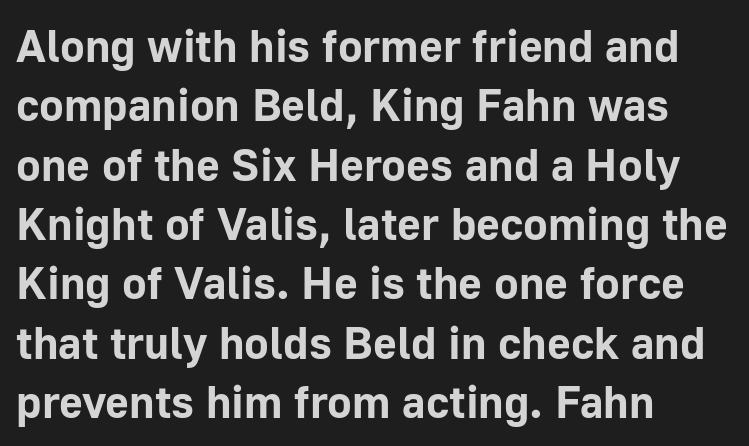
Plenty of ink on the page — the face is bold. Is there much room between lines? A standard amount, neither cramped nor airy. Horizontally, the lines are justified to the leading edge only. Ordinary non-slanted type is in use. The glyphs are unaccompanied by any horizontal stroke below them.
